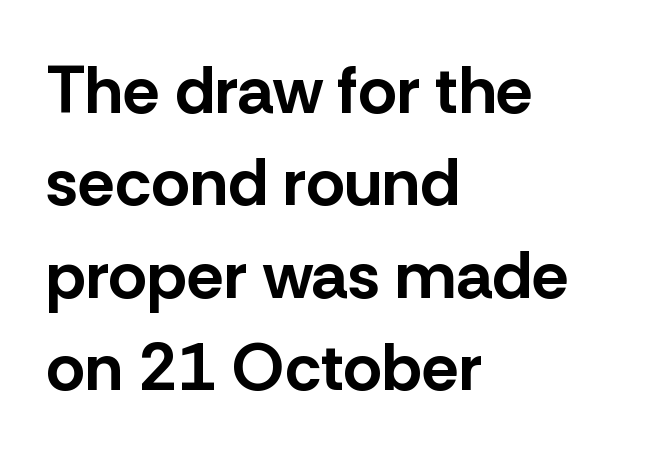
The image shows 67 px bold sans-serif type, upright; set left-aligned, normal line spacing (1.38x), normal letter spacing, not underlined; low stroke contrast and a medium x-height.
